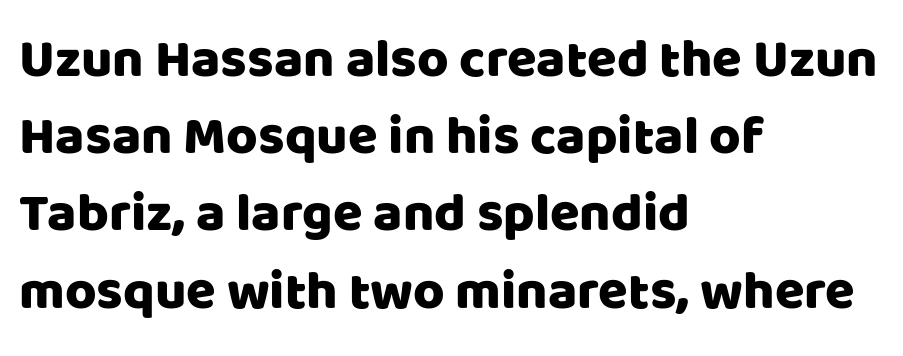
Regarding serifs, this sample does without them. Caption: multi-line text, flush left, ragged right. Descenders hang freely into open space. Standard letterfit; no display-style spreading of the glyphs. Leading matches the norm, producing a regular column.
